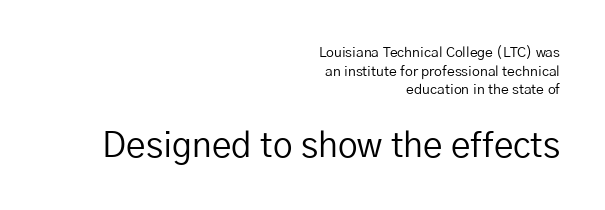
The image shows 35 px regular-weight sans-serif type, upright; set right-aligned, normal line spacing (1.33x), normal letter spacing, not underlined; the second (bottom) block is 2.5x larger; low stroke contrast and a medium x-height.
